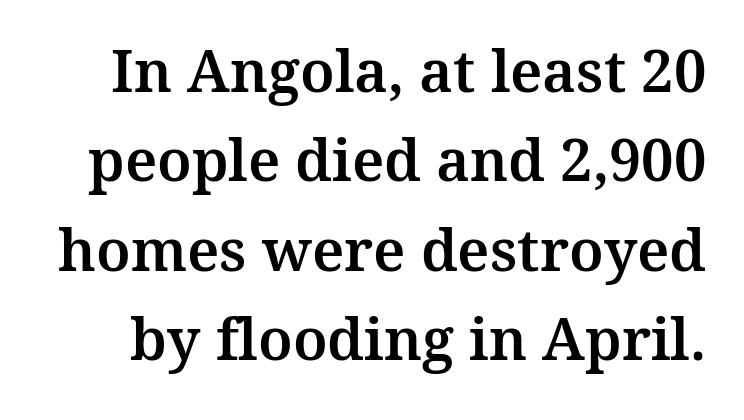
Is this a sans? No — the strokes have serifs. Has an underline been added? It has not. Normally led — the rows are evenly, conventionally spaced. The horizontal fit of the characters is conventional and even.
